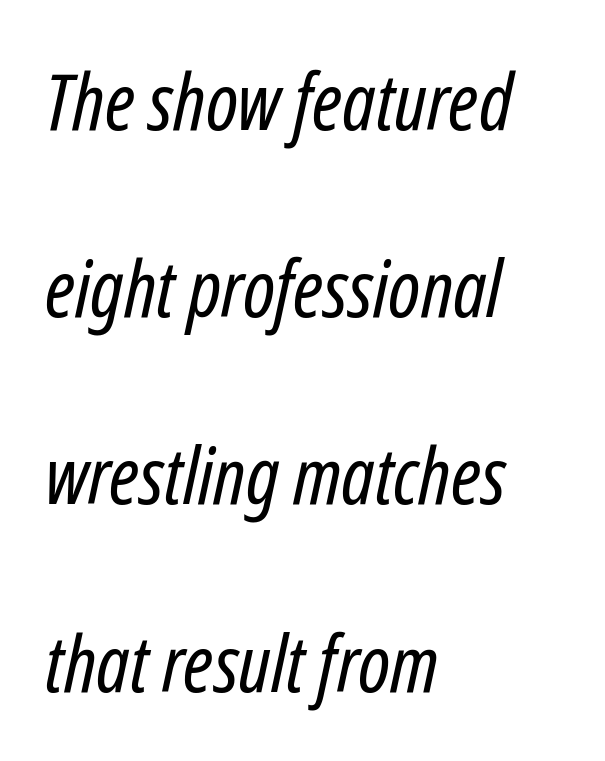
One glance says open: line gaps are wider than usual. Slanted lettering throughout. The letterforms sit shoulder to shoulder at normal distance. The glyphs are unaccompanied by any horizontal stroke below them.
